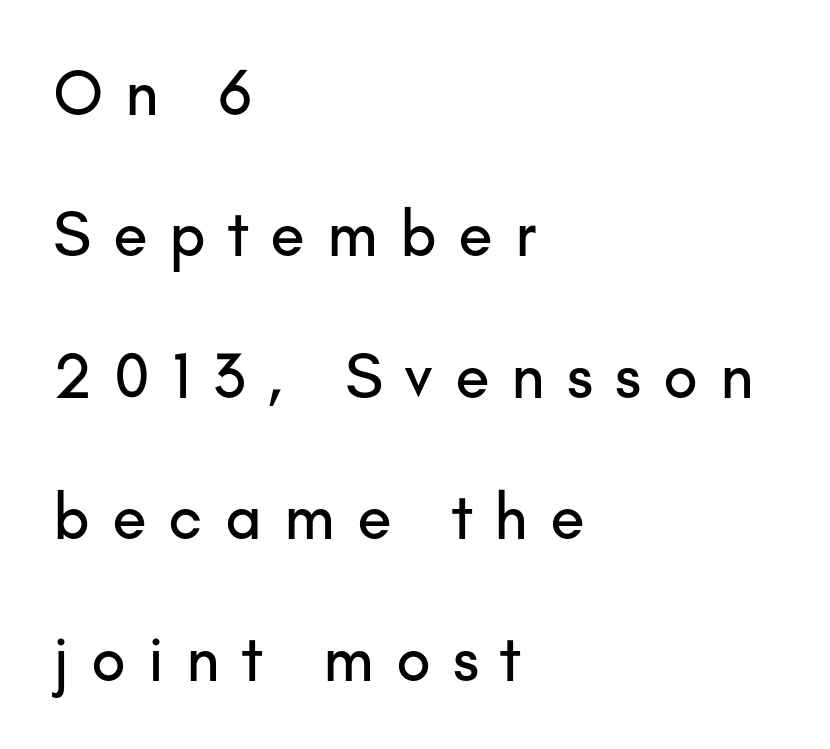
The characters display no serif detailing; their extremities are plain. These lines are rendered in a variable-pitch font. This rendering uses left alignment, leaving the right contour irregular. Tracking value appears strongly positive — letters spread wide. In terms of posture, this sample is upright.
